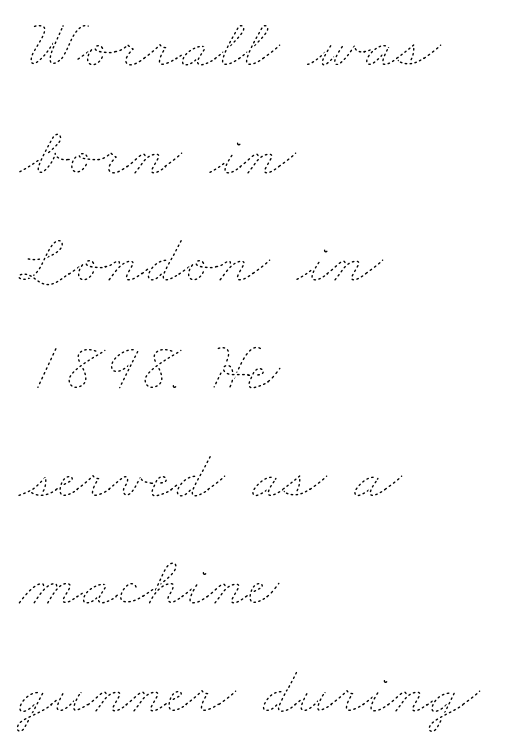
{"bold": "no", "weight": "thin", "width": "wide", "stroke_contrast": "low", "x_height": "small", "monospaced": "no", "underline": "no", "align": "left", "line_spacing": "normal", "line_spacing_ratio": 1.56, "letter_spacing": "normal", "letter_spacing_em": 0.0, "glyph_px": 69}
